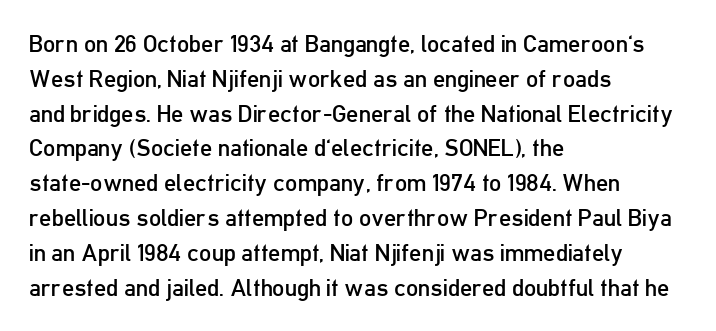
The image shows 24 px text type, upright; set left-aligned, normal line spacing (1.45x), normal letter spacing, not underlined.
